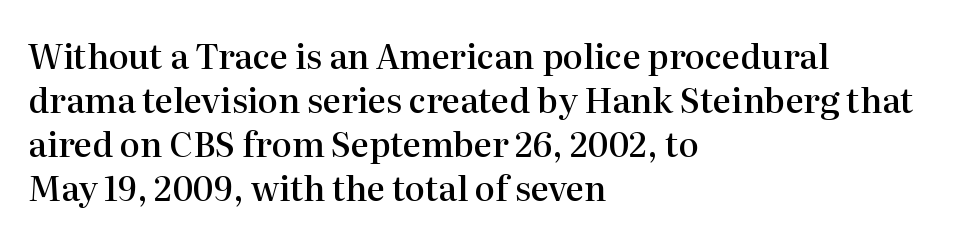
The specimen reads as upright at a glance. The typesetting leans somewhat heavy: a semibold. Here the glyphs are tracked normally, forming tight word shapes. Quick note: underline off. The passage is arranged the way most books set body copy — flush left. The block of text has a typical density, with ordinary space between rows.
